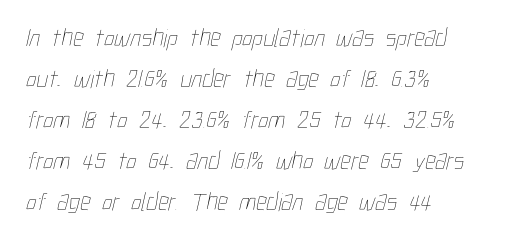
Q: Is the text bold? A: No.
Q: Is the text underlined? A: No.
Q: How is the paragraph aligned? A: Left-aligned.
Q: Is the spacing between letters normal or unusually wide? A: Normal.
Q: Is the spacing between lines tight, normal or loose? A: Normal.
